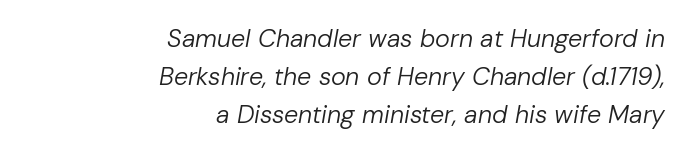
The image shows 25 px text type, italic (leaning right); set right-aligned, normal line spacing (1.53x), normal letter spacing, not underlined.
